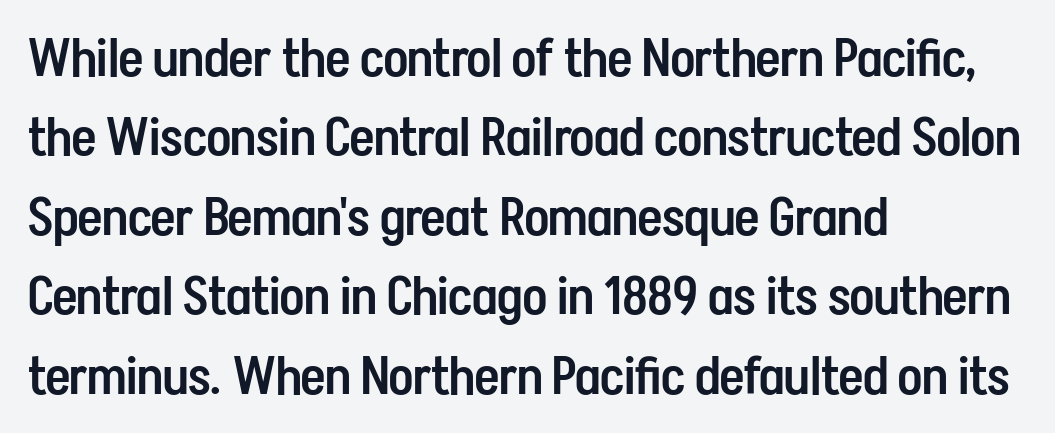
Q: Is the text bold? A: Semi-bold.
Q: Is the text italic (slanted)? A: No, it is upright.
Q: Is the typeface a serif or a sans-serif typeface? A: Sans-serif.
Q: Is the text underlined? A: No.
Q: How is the paragraph aligned? A: Left-aligned.
Q: Is the spacing between letters normal or unusually wide? A: Normal.
Q: Is the spacing between lines tight, normal or loose? A: Normal.
Q: Width (condensed, normal, or wide)? A: Condensed.
Q: Stroke contrast? A: Low.
Q: x-height? A: Medium.
Q: Monospaced? A: No.
